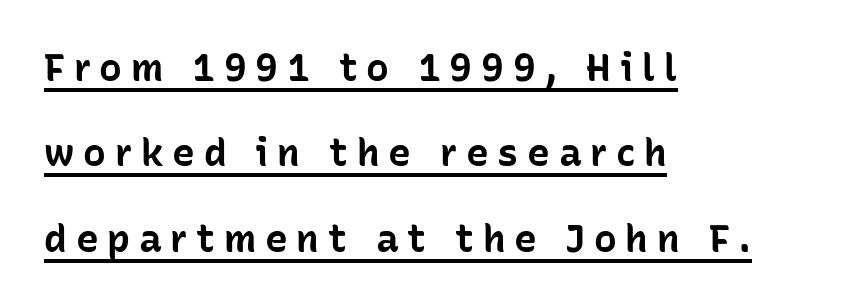
Q: Is the text bold? A: Yes.
Q: Is the text italic (slanted)? A: No, it is upright.
Q: Is the typeface a serif or a sans-serif typeface? A: Sans-serif.
Q: Is the text underlined? A: Yes.
Q: How is the paragraph aligned? A: Left-aligned.
Q: Is the spacing between letters normal or unusually wide? A: Unusually wide.
Q: Is the spacing between lines tight, normal or loose? A: Loose.
Q: Width (condensed, normal, or wide)? A: Normal.
Q: Stroke contrast? A: Low.
Q: x-height? A: Medium.
Q: Monospaced? A: No.
